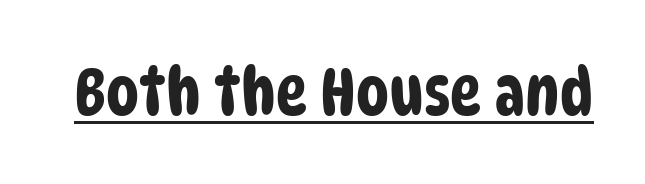
The image shows 66 px condensed sans-serif type; set normal letter spacing, underlined; low stroke contrast and a large x-height.
